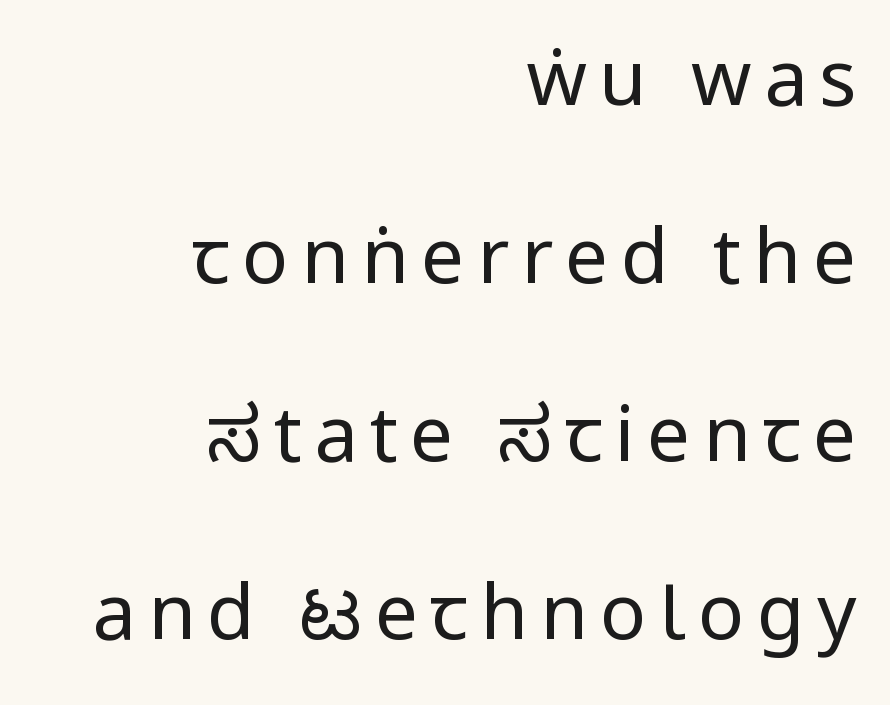
Serif or sans? Sans — the stroke terminals are bare. The specimen omits any rule beneath the text block's lines. Notice the wide empty band between every row — that's loose leading. A typesetter would call this proportional, since set widths differ per character. Reading down the block, your eye finds every line finishing at a fixed right position. Counters stay open thanks to moderate or lighter strokes.
